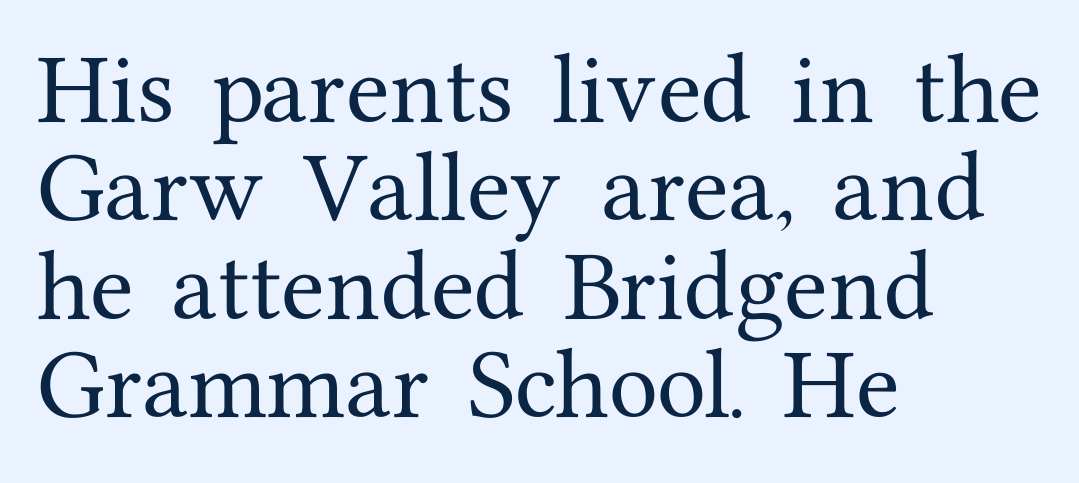
The compositor pushed each line to the left boundary. Here the designer chose a conventional face with non-uniform glyph widths. The type sits square on the baseline with zero lean. You could call the tracking neutral — neither tight nor loose. To sum up the face: it has serifs.
